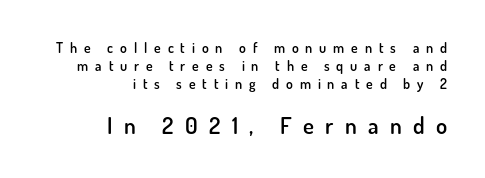
{"italic": "no", "bold": "semi", "underline": "no", "align": "right", "line_spacing": "normal", "line_spacing_ratio": 1.27, "letter_spacing": "wide", "letter_spacing_em": 0.49, "larger_block": "second", "size_ratio": 1.64, "glyph_px": 23}
